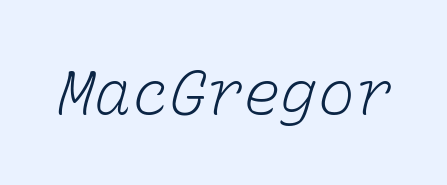
The image shows 62 px light type, monospaced; set normal letter spacing, not underlined; low stroke contrast and a medium x-height.
